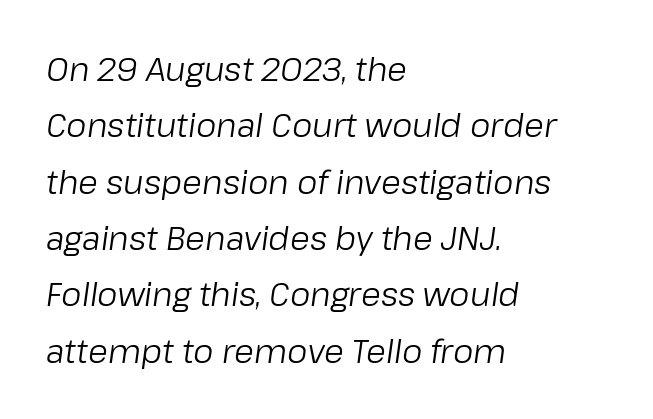
{"italic": "yes", "lean": "right", "slant_degrees": 8, "bold": "no", "weight": "regular", "width": "normal", "stroke_contrast": "low", "x_height": "medium", "monospaced": "no", "underline": "no", "align": "left", "line_spacing_ratio": 1.76, "letter_spacing": "normal", "letter_spacing_em": 0.0, "glyph_px": 32}
